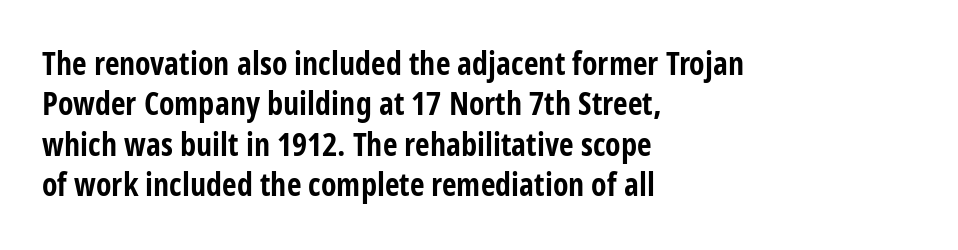
The image shows 32 px bold, condensed sans-serif type, upright; set left-aligned, normal line spacing (1.26x), normal letter spacing, not underlined; low stroke contrast and a large x-height.
